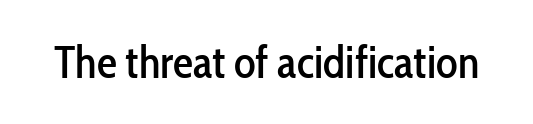
The tracking reads as untouched default to a designer's eye. The designer went with a sans here, leaving each stem footless. The passage shown is typed in a proportional face where columns would drift. Only glyphs here, with clear space below each row.
